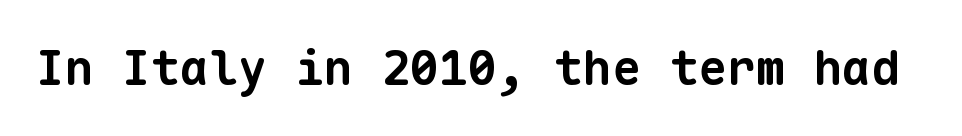
Bare-footed words on every line. I'd describe the lettering as bold — thick and assertive. The face used here is a sans, in the tradition of grotesques and geometrics. The face used here is monospaced, like something from a code editor. No extra tracking has been applied to these lines.
